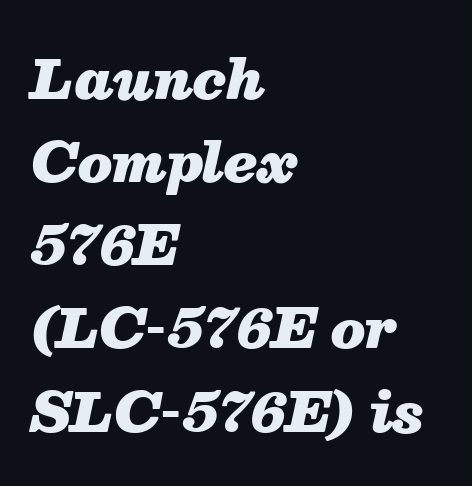
The paragraph shown leans on its left margin. The font is running at its bold setting. The passage shown has conventional tracking throughout. Note the varied advance widths — an 'i' is clearly narrower than an 'm'. Slanted lettering throughout. Underlining? Definitely not there.
